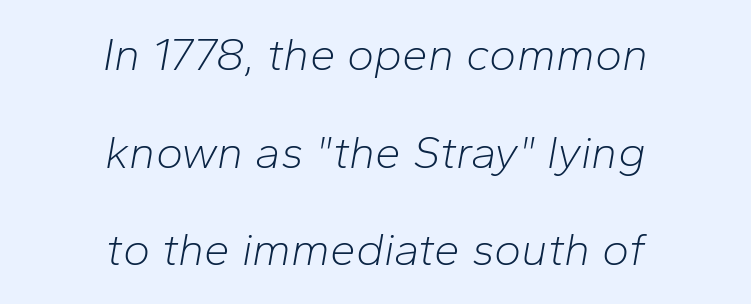
The weight would be labelled regular, book, light, or lighter still. The rendering uses natural spacing where letterforms have individual widths. The rag falls on both sides of this text block equally. Standard letterfit; no display-style spreading of the glyphs. Check under the words: just untouched page. Regarding leading, the lines here are spaced well apart.
